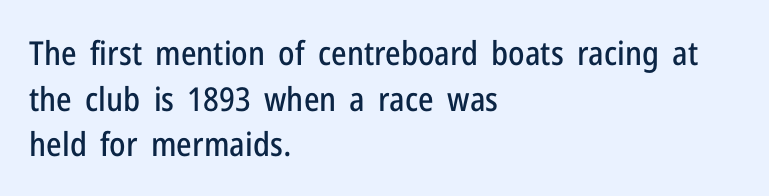
{"serif": "no", "italic": "no", "width": "condensed", "stroke_contrast": "low", "x_height": "medium", "monospaced": "no", "underline": "no", "align": "left", "line_spacing": "normal", "line_spacing_ratio": 1.38, "letter_spacing": "normal", "letter_spacing_em": 0.0, "glyph_px": 33}
